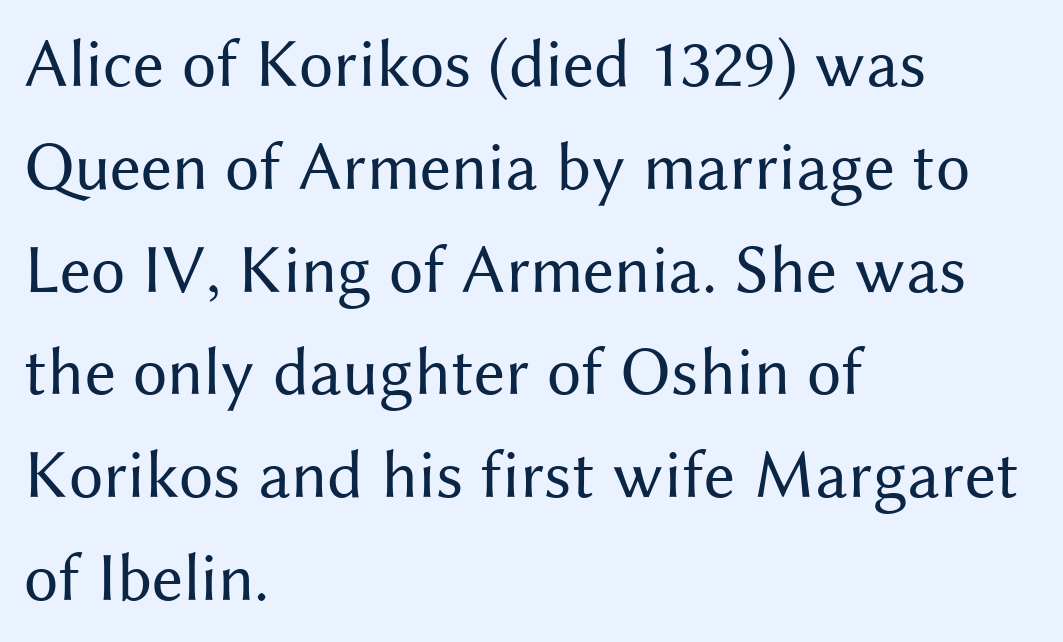
Q: Is the text bold? A: No.
Q: Is the text italic (slanted)? A: No, it is upright.
Q: Is the typeface a serif or a sans-serif typeface? A: Sans-serif.
Q: Is the text underlined? A: No.
Q: How is the paragraph aligned? A: Left-aligned.
Q: Is the spacing between letters normal or unusually wide? A: Normal.
Q: Is the spacing between lines tight, normal or loose? A: Normal.
Q: Width (condensed, normal, or wide)? A: Normal.
Q: Stroke contrast? A: Medium.
Q: x-height? A: Medium.
Q: Monospaced? A: No.
